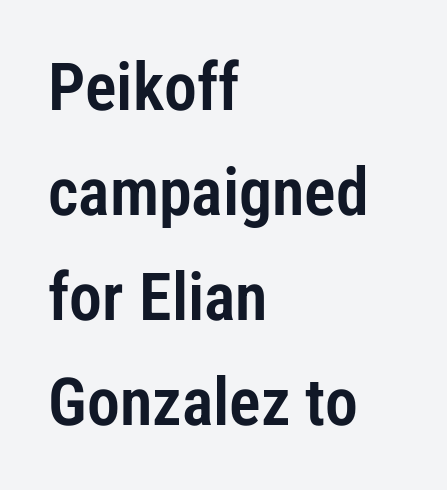
Q: Is the text italic (slanted)? A: No, it is upright.
Q: Is the typeface a serif or a sans-serif typeface? A: Sans-serif.
Q: Is the text underlined? A: No.
Q: How is the paragraph aligned? A: Left-aligned.
Q: Is the spacing between letters normal or unusually wide? A: Normal.
Q: Is the spacing between lines tight, normal or loose? A: Normal.
Q: Width (condensed, normal, or wide)? A: Condensed.
Q: Stroke contrast? A: Low.
Q: x-height? A: Medium.
Q: Monospaced? A: No.
